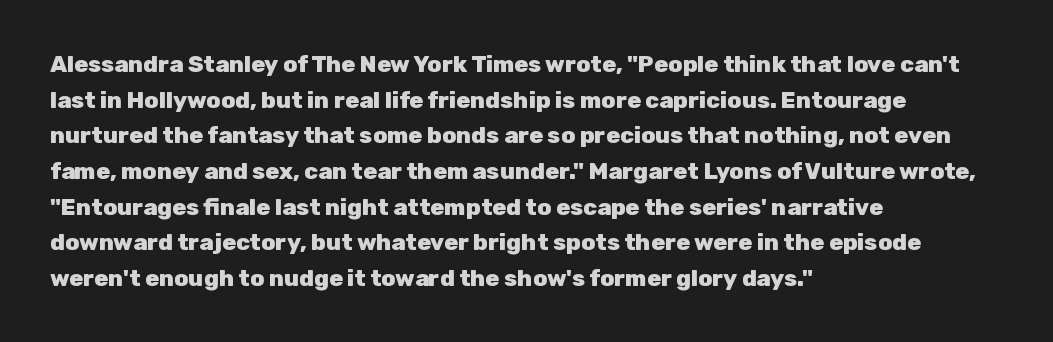
The image shows 23 px bold type, upright; set left-aligned, normal line spacing (1.55x), normal letter spacing, not underlined.
